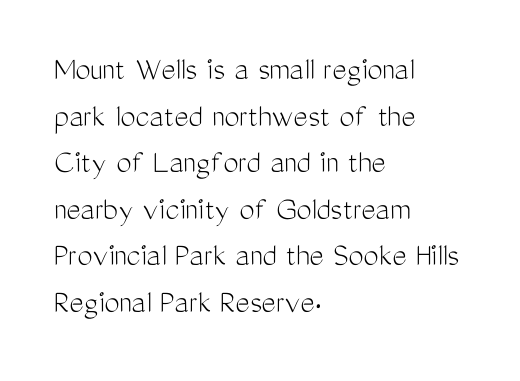
{"serif": "no", "italic": "no", "bold": "no", "weight": "light", "width": "condensed", "stroke_contrast": "medium", "x_height": "medium", "monospaced": "no", "underline": "no", "align": "left", "line_spacing": "normal", "line_spacing_ratio": 1.37, "letter_spacing": "normal", "letter_spacing_em": 0.0, "glyph_px": 34}
